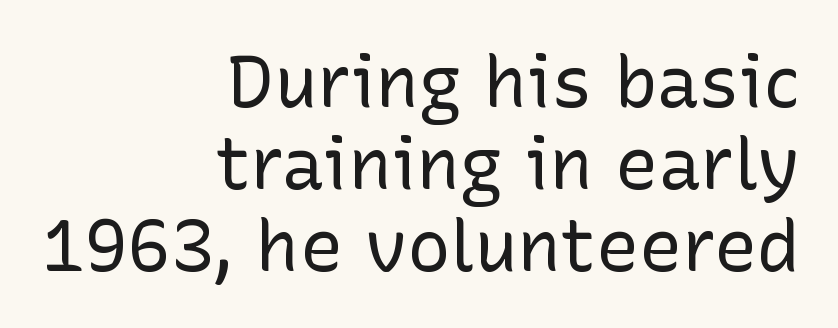
The image shows 72 px regular-weight sans-serif type, upright; set right-aligned, tight line spacing (1.14x), normal letter spacing, not underlined; low stroke contrast and a medium x-height.
